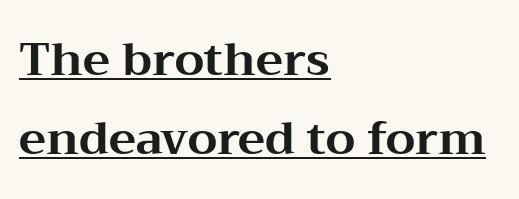
The face used here has the dense, thick strokes of a bold. Type style note: has serifs. Honestly, the underline is the first thing you notice here. These lines are rendered in a variable-pitch font. Each line starts at the same left margin while the right side varies. When letters stand straight like this, we call the style roman or upright.
